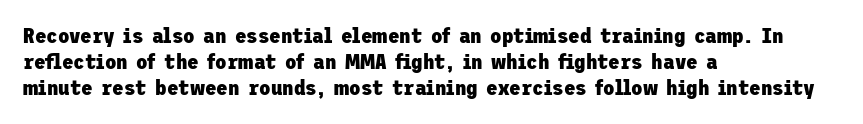
The strokes are fattened all the way to bold. Visually the block forms a straight wall on the left and a jagged coastline on the right. A typesetter would mark this as roman, not italic. The words here are not underlined.
